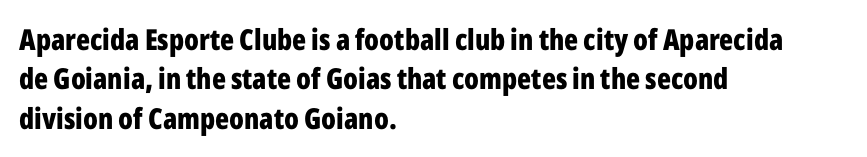
The image shows 29 px bold, condensed sans-serif type, upright; set left-aligned, normal line spacing (1.36x), normal letter spacing, not underlined; low stroke contrast and a medium x-height.
